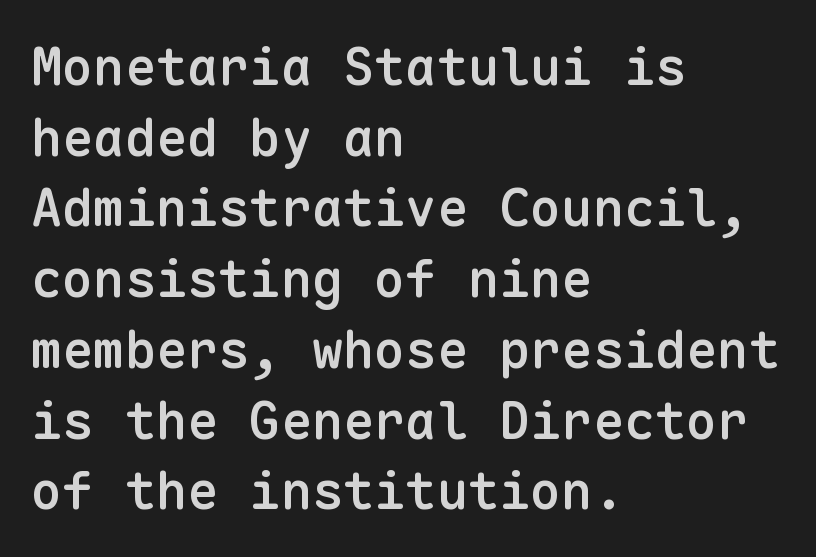
{"serif": "no", "italic": "no", "bold": "semi", "weight": "semibold", "width": "normal", "stroke_contrast": "low", "x_height": "medium", "monospaced": "yes", "underline": "no", "align": "left", "line_spacing": "normal", "line_spacing_ratio": 1.36, "letter_spacing": "normal", "letter_spacing_em": 0.0, "glyph_px": 52}
